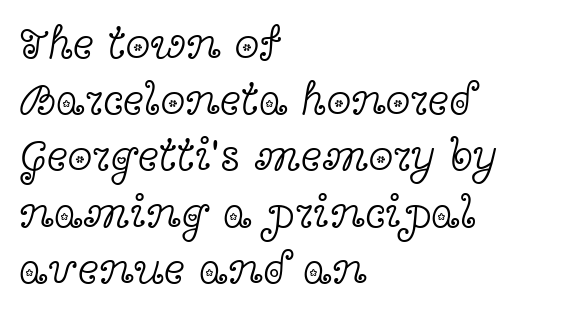
Plain, unruled lines of type. The lines in this sample share a left origin and differ only in where they stop. Note the varied advance widths — an 'i' is clearly narrower than an 'm'. The glyphs in this specimen are seriffed. Is there much room between lines? A standard amount, neither cramped nor airy.
